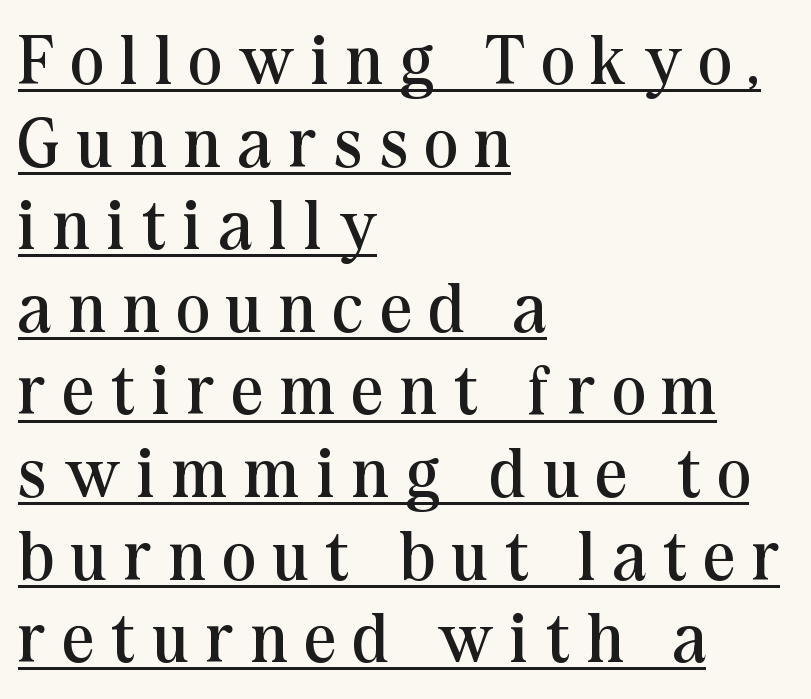
{"serif": "yes", "italic": "no", "bold": "no", "weight": "regular", "width": "normal", "stroke_contrast": "medium", "x_height": "medium", "monospaced": "no", "underline": "yes", "align": "left", "line_spacing_ratio": 1.18, "letter_spacing": "wide", "letter_spacing_em": 0.25, "glyph_px": 70}
